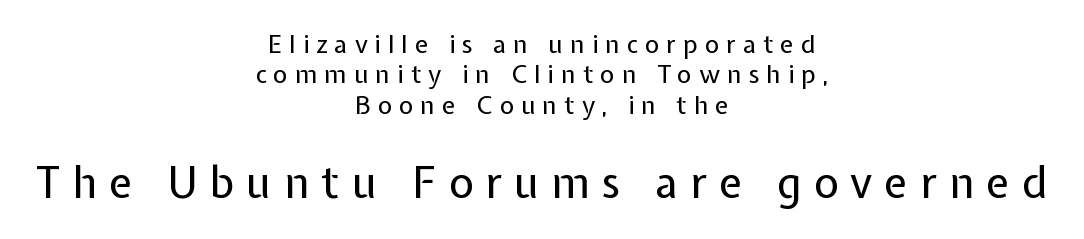
The image shows 43 px regular-weight sans-serif type, upright; set centered, line spacing 1.22x, unusually wide letter spacing (+0.28 em), not underlined; the second (bottom) block is 1.72x larger; low stroke contrast and a medium x-height.
